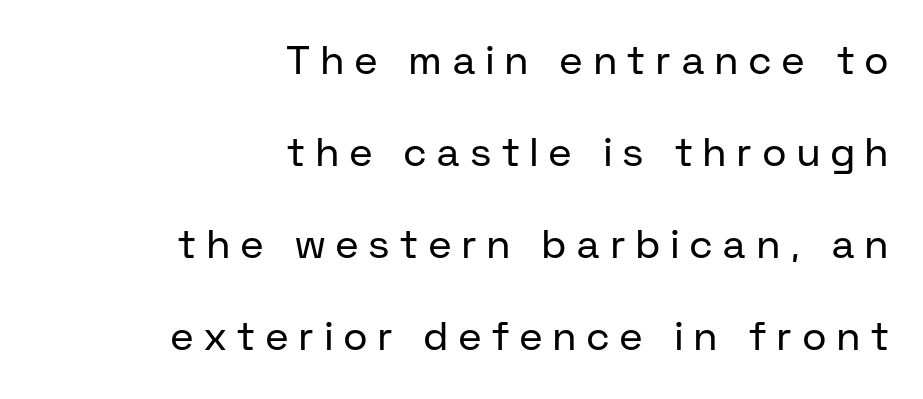
The image shows 40 px regular-weight sans-serif type, upright; set right-aligned, loose line spacing (2.3x), unusually wide letter spacing (+0.28 em), not underlined; low stroke contrast and a medium x-height.
